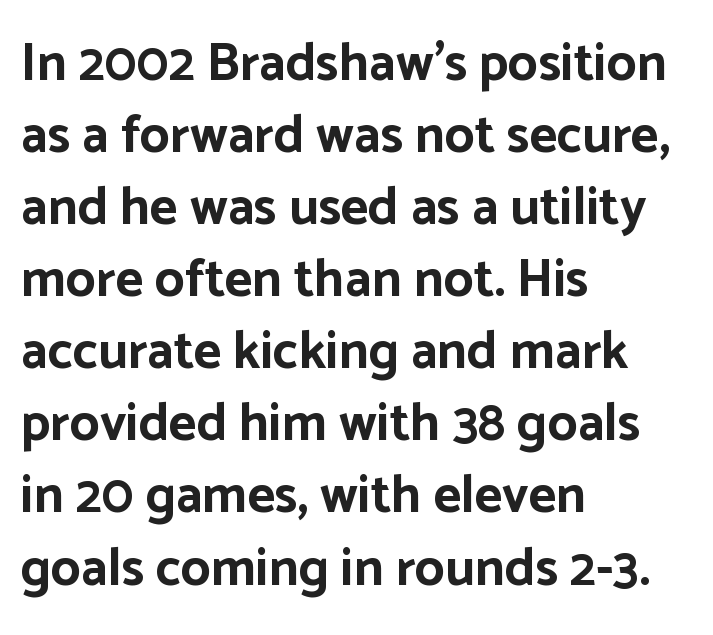
The setting favours the left margin, as ordinary paragraphs usually do. Words appear dense and cohesive because spacing is normal. Posture: upright roman. Beneath every word, the page is bare. These lines are composed in type without serifs.
